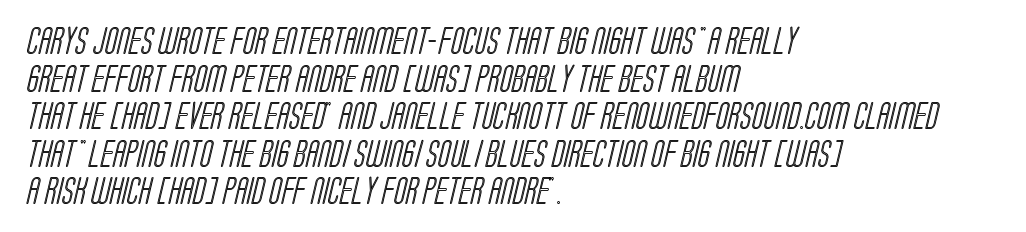
Check the space under the baseline: it is left empty. The lines are quadded left. Is this a fixed-width face? No — the glyphs have proportional, varying widths. The rendering keeps characters at their native spacing. The block of text has a typical density, with ordinary space between rows.
